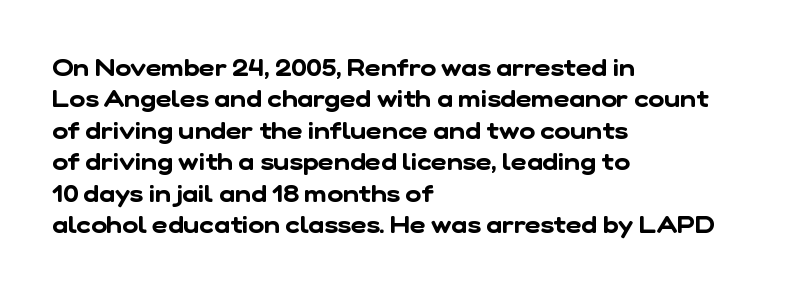
The image shows 24 px text type; set left-aligned, normal line spacing (1.31x), normal letter spacing, not underlined.
